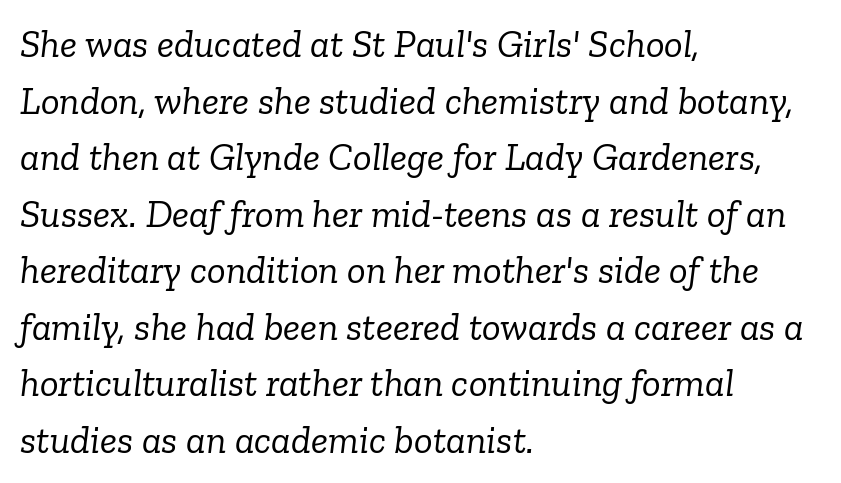
The characters display serif detailing at their extremities. Looking at the ascenders, they clearly lean. This sample uses plain, unmodified letter spacing. The designer left line spacing at the default. Left-aligned paragraph, ragged on the right.
